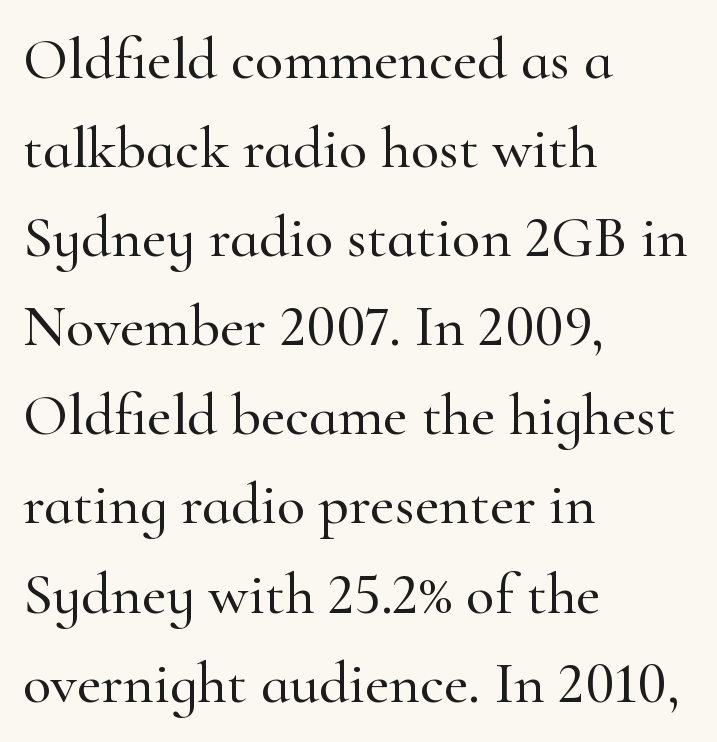
Q: Is the text italic (slanted)? A: No, it is upright.
Q: Is the typeface a serif or a sans-serif typeface? A: Serif.
Q: Is the text underlined? A: No.
Q: How is the paragraph aligned? A: Left-aligned.
Q: Is the spacing between letters normal or unusually wide? A: Normal.
Q: Is the spacing between lines tight, normal or loose? A: Normal.
Q: Width (condensed, normal, or wide)? A: Normal.
Q: Stroke contrast? A: High.
Q: x-height? A: Small.
Q: Monospaced? A: No.
